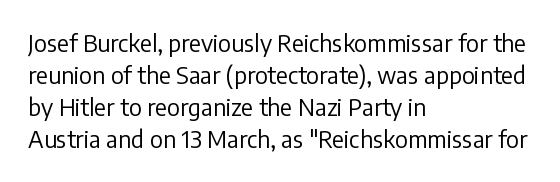
The image shows 23 px text type, upright; set left-aligned, normal line spacing (1.39x), normal letter spacing, not underlined.
